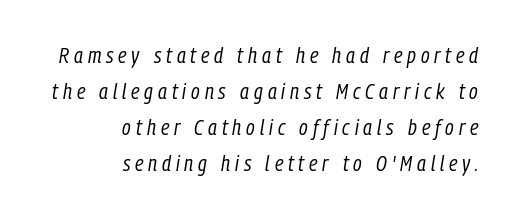
Q: Is the text bold? A: No.
Q: Is the text italic (slanted)? A: Yes, it leans right by about 9 degrees.
Q: Is the text underlined? A: No.
Q: How is the paragraph aligned? A: Right-aligned.
Q: Is the spacing between letters normal or unusually wide? A: Unusually wide.
Q: Is the spacing between lines tight, normal or loose? A: Normal.
